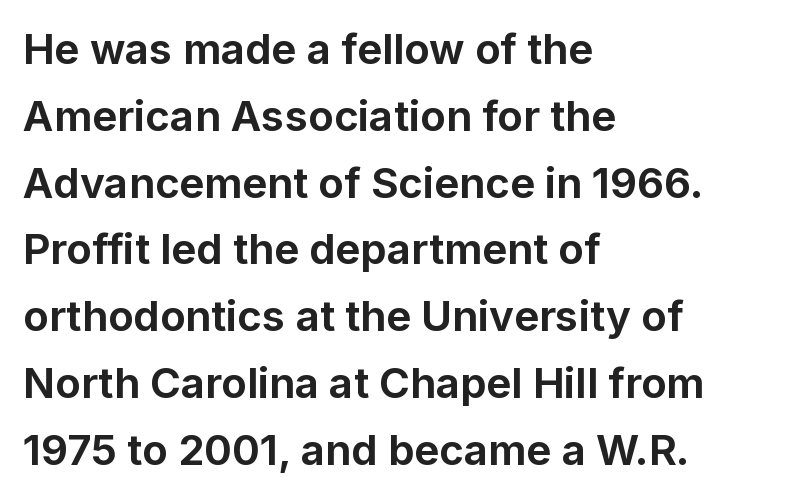
Q: Is the text bold? A: Yes.
Q: Is the text italic (slanted)? A: No, it is upright.
Q: Is the typeface a serif or a sans-serif typeface? A: Sans-serif.
Q: Is the text underlined? A: No.
Q: How is the paragraph aligned? A: Left-aligned.
Q: Is the spacing between letters normal or unusually wide? A: Normal.
Q: Is the spacing between lines tight, normal or loose? A: Normal.
Q: Width (condensed, normal, or wide)? A: Normal.
Q: Stroke contrast? A: Low.
Q: x-height? A: Medium.
Q: Monospaced? A: No.
